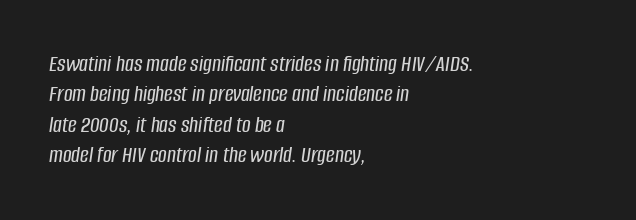
The image shows 24 px text type, italic (leaning right); set left-aligned, normal line spacing (1.27x), normal letter spacing, not underlined.
